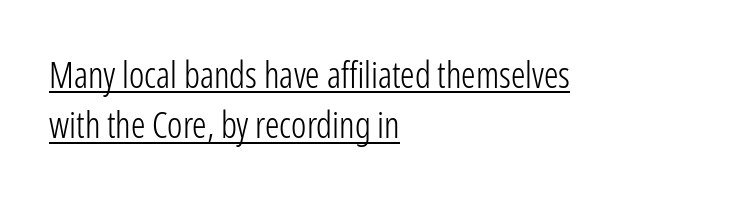
Q: Is the text bold? A: No.
Q: Is the text italic (slanted)? A: No, it is upright.
Q: Is the typeface a serif or a sans-serif typeface? A: Sans-serif.
Q: Is the text underlined? A: Yes.
Q: How is the paragraph aligned? A: Left-aligned.
Q: Is the spacing between letters normal or unusually wide? A: Normal.
Q: Is the spacing between lines tight, normal or loose? A: Normal.
Q: Width (condensed, normal, or wide)? A: Condensed.
Q: Stroke contrast? A: Low.
Q: x-height? A: Medium.
Q: Monospaced? A: No.
